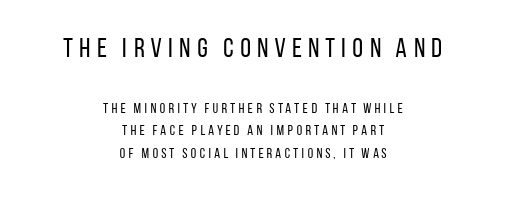
The image shows 27 px text type, upright; set centered, normal line spacing (1.63x), not underlined; the first (top) block is 1.93x larger.
